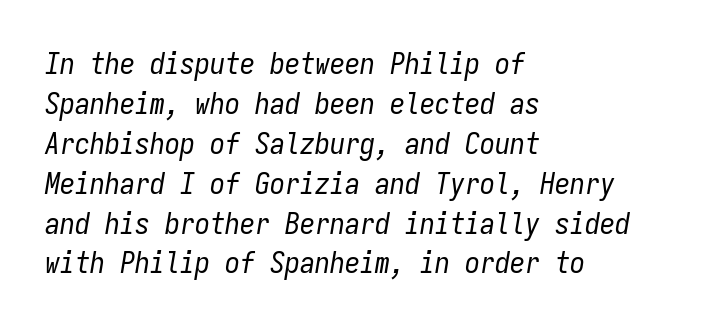
The image shows 30 px regular-weight, condensed type, italic (leaning right), monospaced; set left-aligned, normal line spacing (1.33x), normal letter spacing, not underlined; low stroke contrast and a medium x-height.
